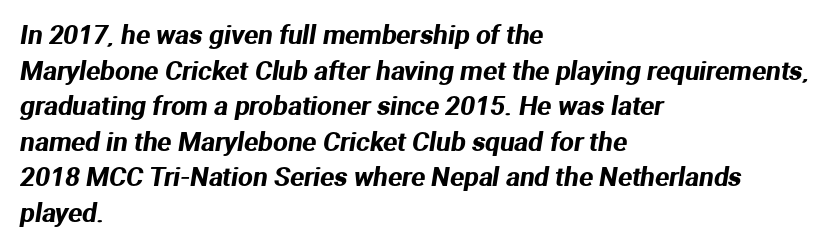
Underlining? Definitely not there. Line starts are locked; line ends wander. This rendering leaves character spacing at its baseline value. Evenly set lines give the paragraph a standard silhouette.
